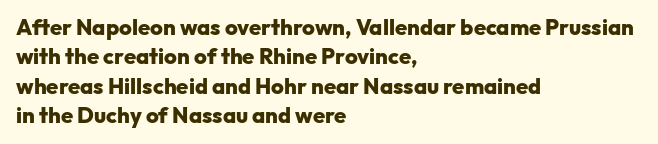
{"italic": "no", "bold": "yes", "underline": "no", "align": "left", "line_spacing": "normal", "line_spacing_ratio": 1.33, "letter_spacing": "normal", "letter_spacing_em": 0.0, "glyph_px": 22}
